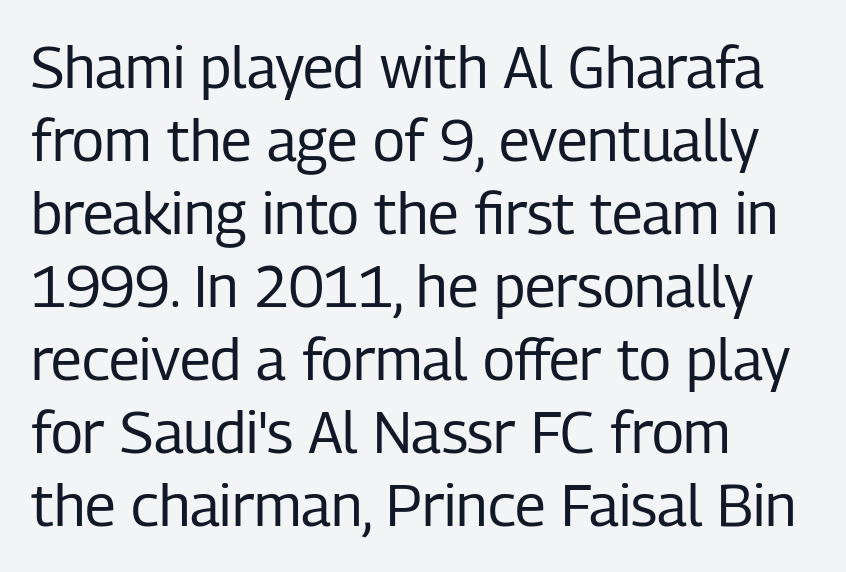
Posture: straight, roman, zero tilt. The rows are spaced the way most documents space them. Do the characters align in a grid? No, the font is proportional. The baseline area is clear. The glyphs in this specimen are sans serif. There is no visible air inserted between adjacent glyphs.
